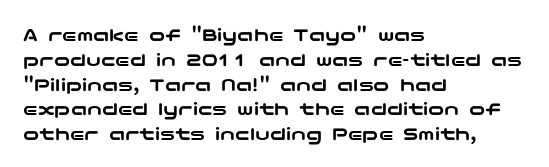
The image shows 20 px text type, upright; set left-aligned, line spacing 1.24x, normal letter spacing, not underlined.
